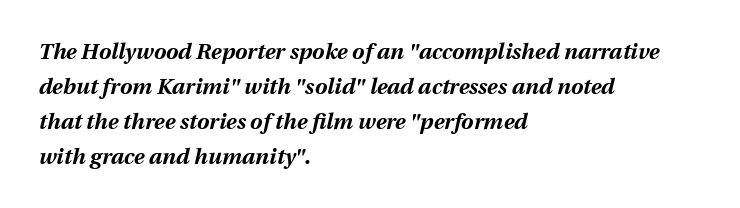
The image shows 22 px bold type, italic (leaning right); set left-aligned, normal line spacing (1.59x), normal letter spacing, not underlined.
